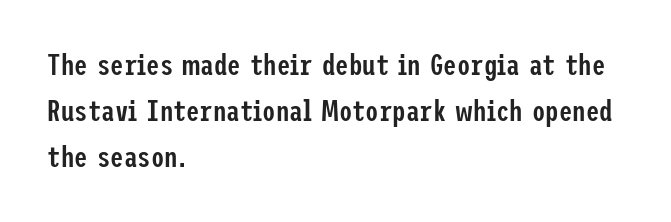
{"serif": "no", "italic": "no", "bold": "semi", "weight": "semibold", "width": "condensed", "stroke_contrast": "low", "x_height": "medium", "underline": "no", "align": "left", "line_spacing": "normal", "line_spacing_ratio": 1.54, "letter_spacing": "normal", "letter_spacing_em": 0.0, "glyph_px": 30}
